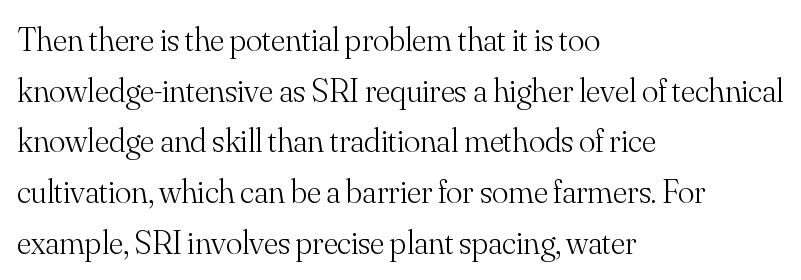
The image shows 34 px light serif type, upright; set left-aligned, normal line spacing (1.49x), normal letter spacing, not underlined; medium stroke contrast and a small x-height.
